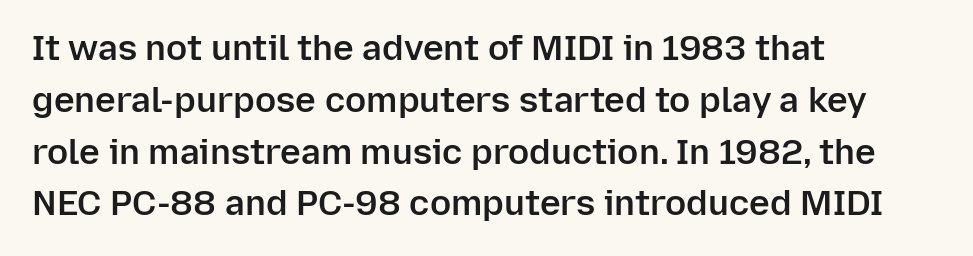
{"serif": "no", "italic": "no", "bold": "semi", "weight": "semibold", "width": "normal", "stroke_contrast": "low", "x_height": "medium", "monospaced": "no", "underline": "no", "align": "left", "line_spacing": "normal", "line_spacing_ratio": 1.48, "letter_spacing": "normal", "letter_spacing_em": 0.0, "glyph_px": 35}
